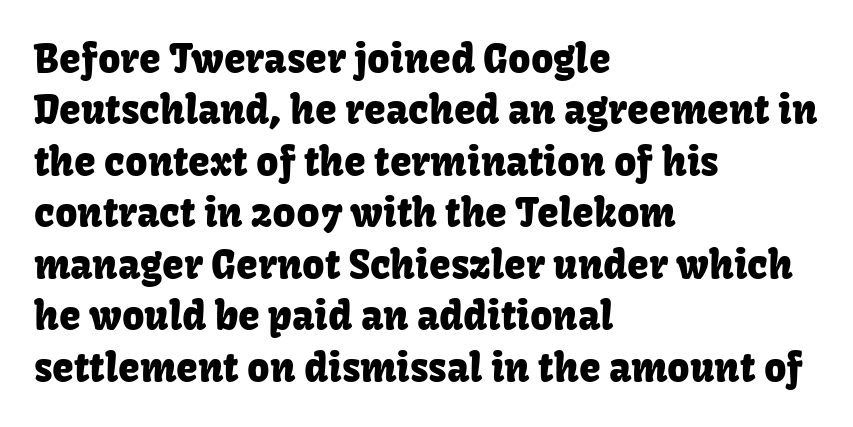
The image shows 39 px sans-serif type, upright; set left-aligned, normal line spacing (1.32x), normal letter spacing, not underlined; low stroke contrast and a medium x-height.
